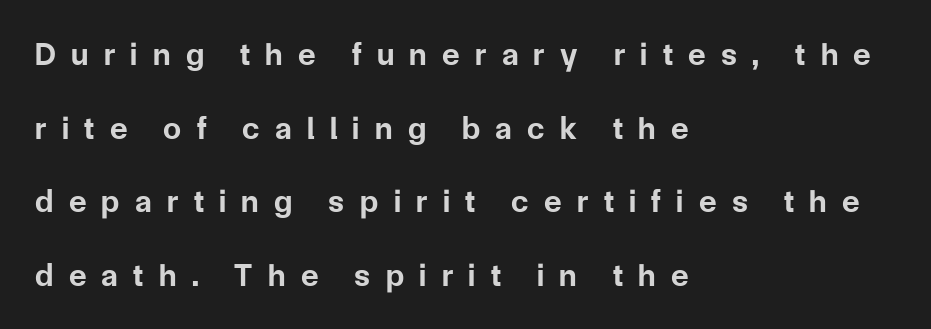
Look at the tracking — it's clearly loosened, letters drifting apart. Here the designer chose a conventional face with non-uniform glyph widths. Notice the wide empty band between every row — that's loose leading. A full-strength bold gives these letters their thick strokes.
